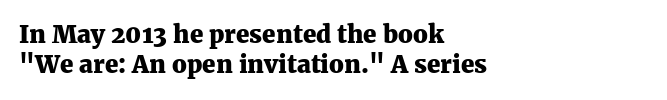
Q: Is the text bold? A: Yes.
Q: Is the text italic (slanted)? A: No, it is upright.
Q: Is the text underlined? A: No.
Q: How is the paragraph aligned? A: Left-aligned.
Q: Is the spacing between letters normal or unusually wide? A: Normal.
Q: Is the spacing between lines tight, normal or loose? A: Normal.
